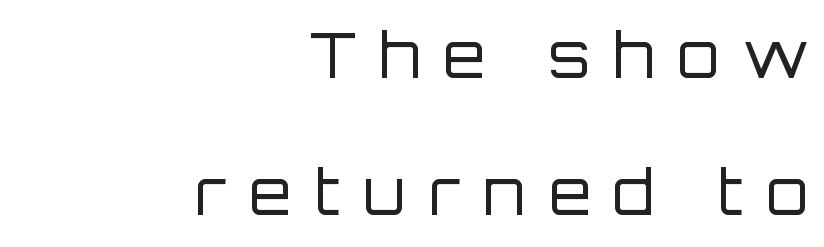
The image shows 61 px regular-weight sans-serif type, upright; set right-aligned, loose line spacing (2.25x), unusually wide letter spacing (+0.38 em), not underlined; low stroke contrast and a large x-height.
